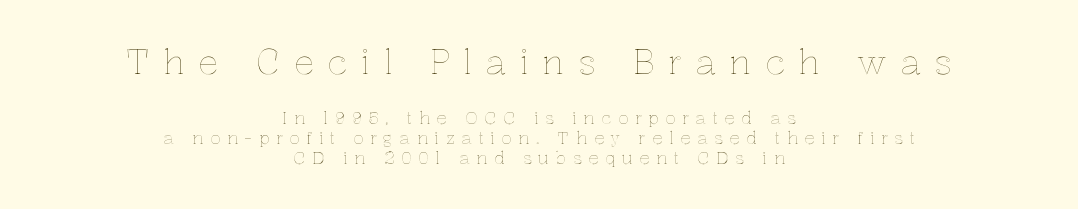
Honestly, the letter spacing is so wide it's the main thing you notice. The space beneath each line is pristine and unruled. Posture: straight, roman, zero tilt. Each letter keeps its own natural width here, so spacing adapts to shape. Where is the straight margin? There isn't one; the lines are centered. Bigger letters appear in the top chunk; the bottom chunk is reduced.
